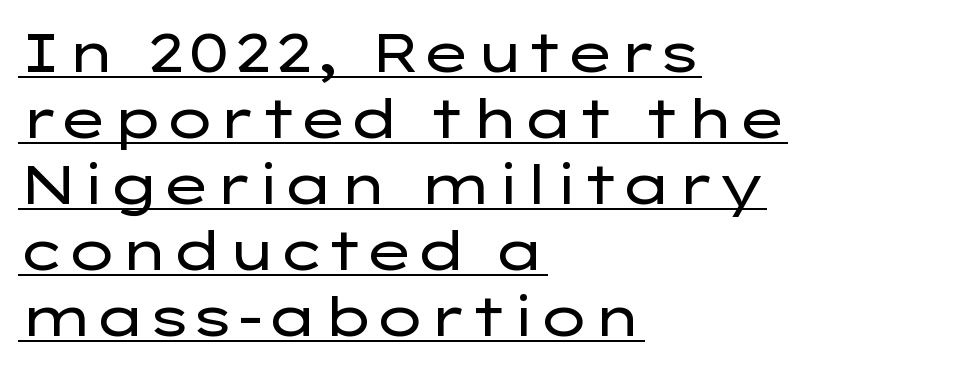
The image shows 54 px regular-weight, wide sans-serif type, upright; set left-aligned, line spacing 1.22x, normal letter spacing, underlined; low stroke contrast and a medium x-height.
